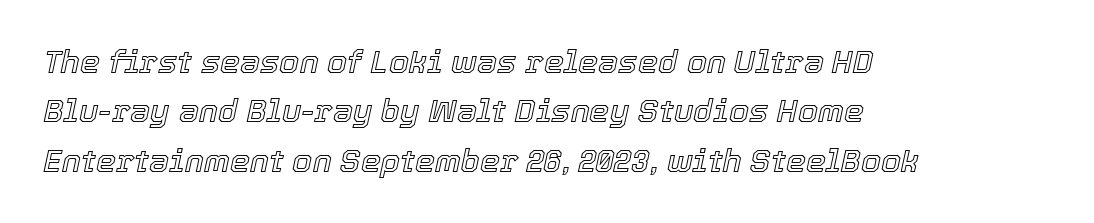
Descenders hang freely into open space. Glyph-to-glyph distance matches everyday printed text. Think of a printed novel: that variable character pitch is what you see here. The designer left line spacing at the default.
